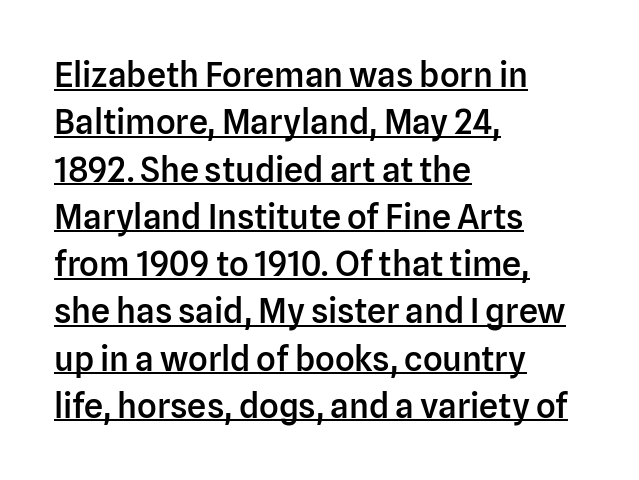
The paragraph has a hard left edge and a soft right edge. What stands out about the letter spacing? Nothing — it is the standard amount. Compared with undecorated copy, this sample adds a rule below the words. Emphasis by weight is partial: semibold. This sample uses a sans-serif face. This sample keeps an unexceptional amount of space between lines.
